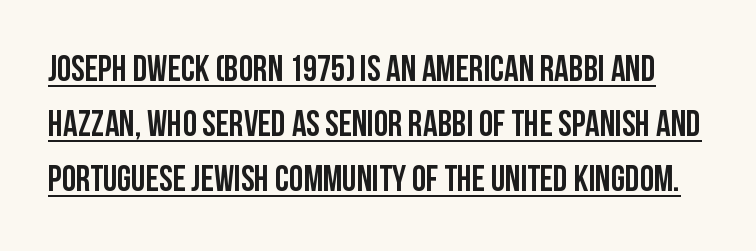
Regarding leading, the lines here are spaced in the standard way. Font category for this specimen: sans-serif. Ordinary non-slanted type is in use. Emphasis is given by a line drawn under the lettering. Character widths vary here, with narrow letters taking less room than wide ones.
